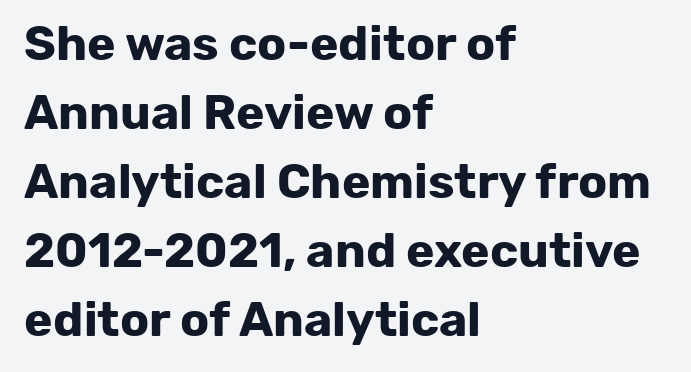
Q: Is the text bold? A: Yes.
Q: Is the text italic (slanted)? A: No, it is upright.
Q: Is the typeface a serif or a sans-serif typeface? A: Sans-serif.
Q: Is the text underlined? A: No.
Q: How is the paragraph aligned? A: Left-aligned.
Q: Is the spacing between letters normal or unusually wide? A: Normal.
Q: Is the spacing between lines tight, normal or loose? A: Normal.
Q: Width (condensed, normal, or wide)? A: Normal.
Q: Stroke contrast? A: Low.
Q: x-height? A: Medium.
Q: Monospaced? A: No.
